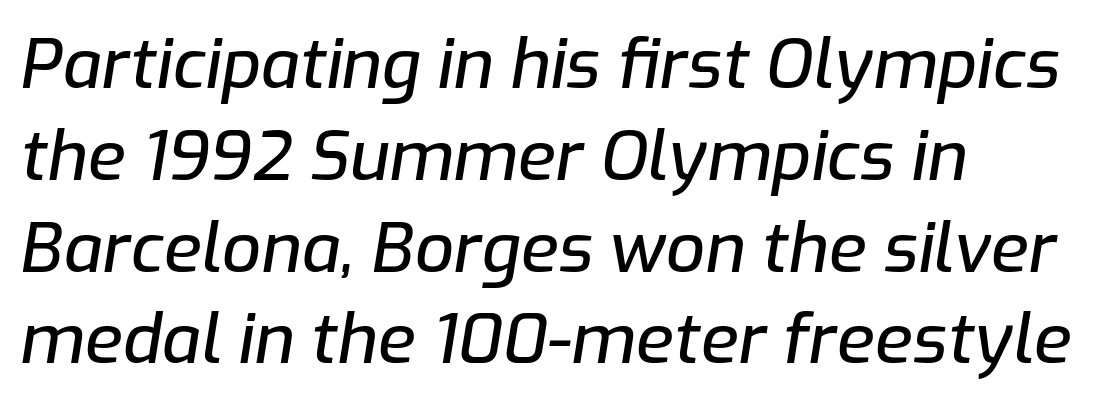
The setting favours the left margin, as ordinary paragraphs usually do. The whole block is typeset with a tilt. Words appear dense and cohesive because spacing is normal. Honestly, the row spacing looks completely unremarkable. Nobody drew a line under any word here. The letters advance in unequal steps, a hallmark of proportional type.
